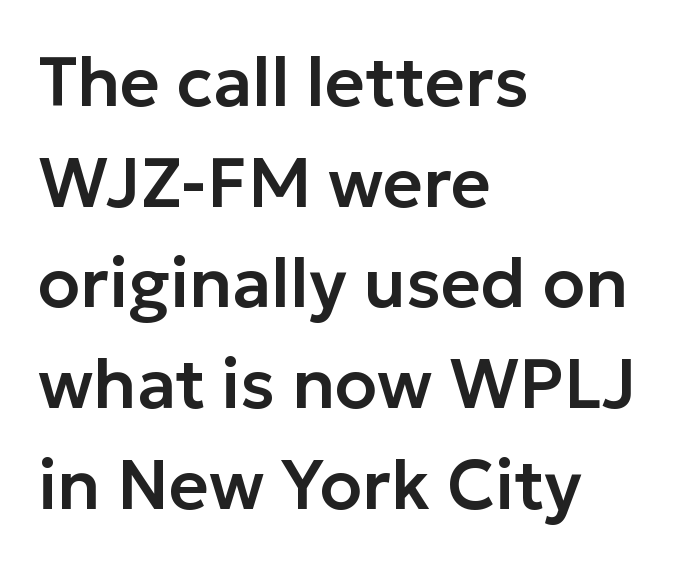
Q: Is the text italic (slanted)? A: No, it is upright.
Q: Is the typeface a serif or a sans-serif typeface? A: Sans-serif.
Q: Is the text underlined? A: No.
Q: How is the paragraph aligned? A: Left-aligned.
Q: Is the spacing between letters normal or unusually wide? A: Normal.
Q: Is the spacing between lines tight, normal or loose? A: Normal.
Q: Width (condensed, normal, or wide)? A: Normal.
Q: Stroke contrast? A: Low.
Q: x-height? A: Medium.
Q: Monospaced? A: No.
